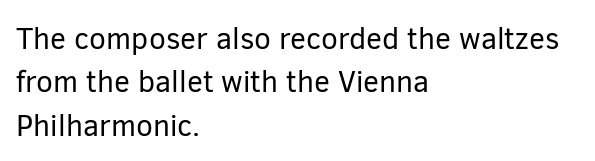
A student would call this left alignment; a typographer would say flush left, rag right. The face used here is proportionally spaced, like ordinary book or web type. Inter-character spacing is left at the font's built-in metrics. Summary of weight: not heavy and not bold. Note: no serifs on the glyphs.
